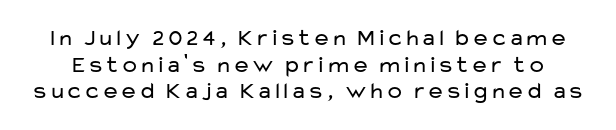
{"italic": "no", "bold": "no", "underline": "no", "line_spacing_ratio": 1.16, "letter_spacing": "normal", "letter_spacing_em": 0.0, "glyph_px": 23}
